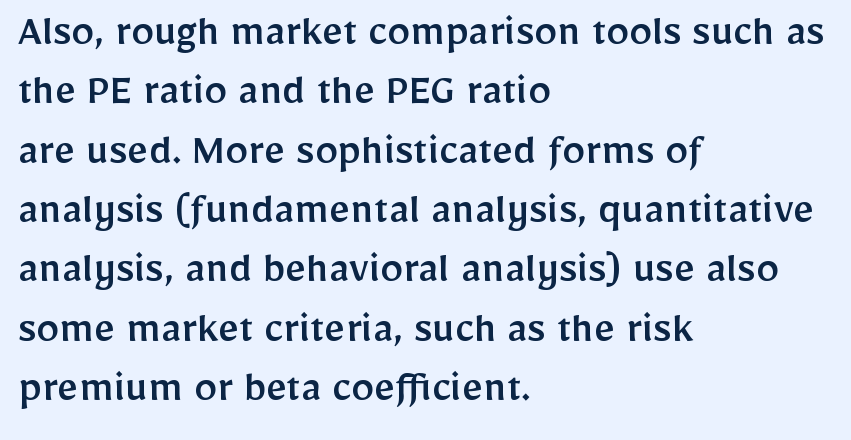
Is the letter spacing exaggerated? No — it looks like the ordinary default. One glance says typical: line gaps are just what's usual. Here the designer chose a conventional face with non-uniform glyph widths. Clear beneath every line of the passage. Where is the straight margin? On the left. The lettering holds an erect, upright posture throughout.
